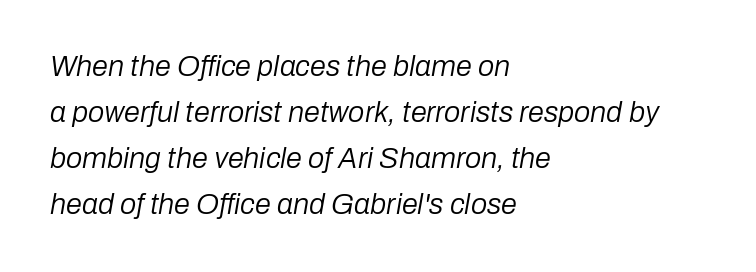
You could call the tracking neutral — neither tight nor loose. Emphasis-style slanted type is in use. Check the space under the baseline: it is left empty. This sample keeps an unexceptional amount of space between lines.
